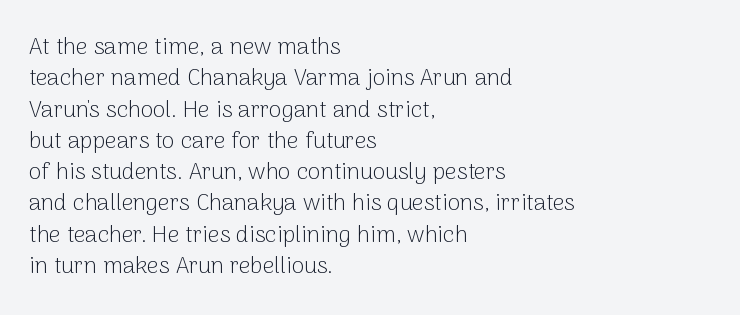
One glance says typical: line gaps are just what's usual. What stands out about the letter spacing? Nothing — it is the standard amount. This reads as an unemphasized weight, regular at the heaviest. The text block is weighted toward the left margin, trailing off unevenly rightward. Descender tails drop into unmarked territory. The specimen reads as upright at a glance.
